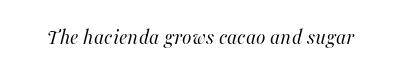
The image shows 22 px text type, italic (leaning right); set normal letter spacing, not underlined.
